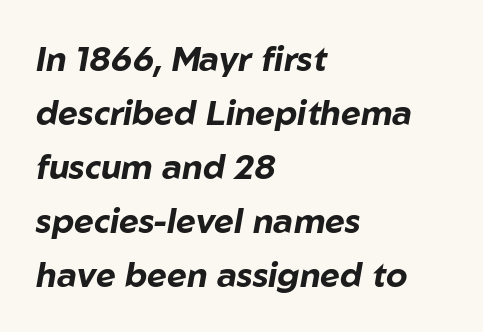
{"italic": "yes", "lean": "right", "slant_degrees": 10, "bold": "yes", "weight": "bold", "width": "normal", "stroke_contrast": "low", "x_height": "medium", "monospaced": "no", "underline": "no", "align": "left", "line_spacing": "normal", "line_spacing_ratio": 1.59, "letter_spacing": "normal", "letter_spacing_em": 0.0, "glyph_px": 34}
